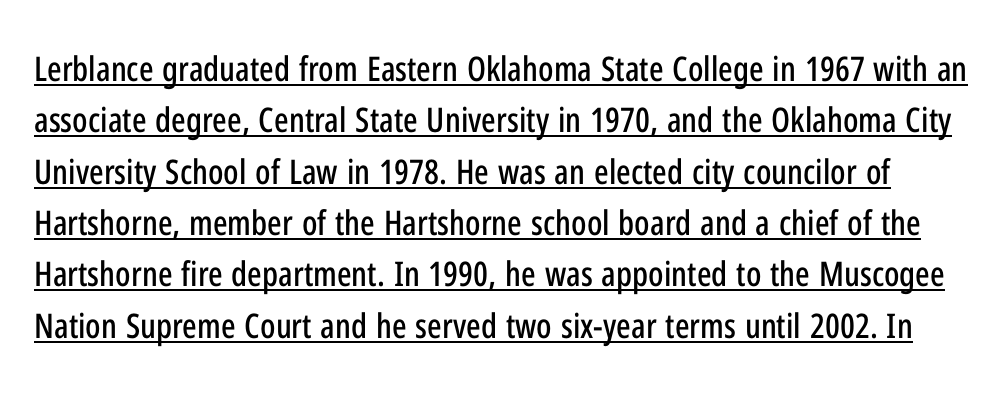
Q: Is the text italic (slanted)? A: No, it is upright.
Q: Is the typeface a serif or a sans-serif typeface? A: Sans-serif.
Q: Is the text underlined? A: Yes.
Q: Is the spacing between letters normal or unusually wide? A: Normal.
Q: Is the spacing between lines tight, normal or loose? A: Normal.
Q: Width (condensed, normal, or wide)? A: Condensed.
Q: Stroke contrast? A: Low.
Q: x-height? A: Medium.
Q: Monospaced? A: No.
